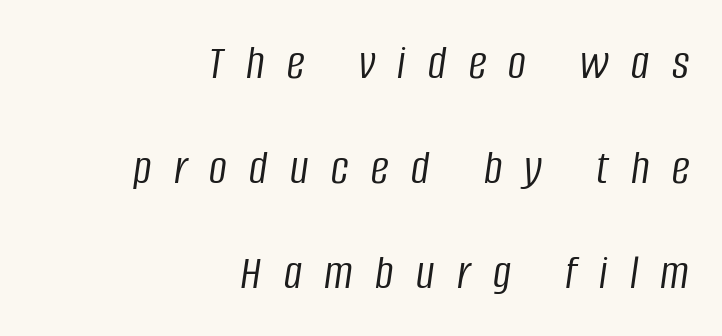
The passage shown is not bold in any degree. Horizontal bands of white between lines are thick stripes. The rendering inserts visible extra space after every character. The letters advance in unequal steps, a hallmark of proportional type. Descenders hang freely into open space. This sample uses an oblique cut, with every glyph tilted off the vertical.
